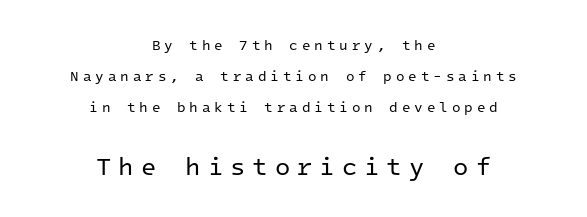
The image shows 25 px text type, upright; set centered, loose line spacing (2.21x), unusually wide letter spacing (+0.28 em), not underlined; the second (bottom) block is 1.79x larger.
